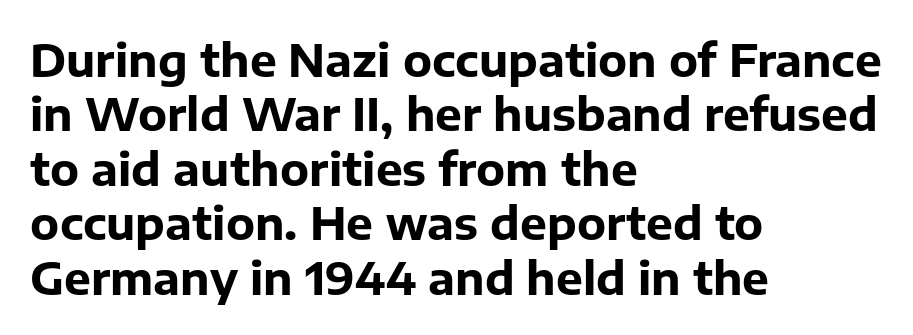
{"serif": "no", "italic": "no", "bold": "yes", "weight": "bold", "width": "normal", "stroke_contrast": "low", "x_height": "medium", "monospaced": "no", "underline": "no", "align": "left", "line_spacing_ratio": 1.21, "letter_spacing": "normal", "letter_spacing_em": 0.0, "glyph_px": 45}
